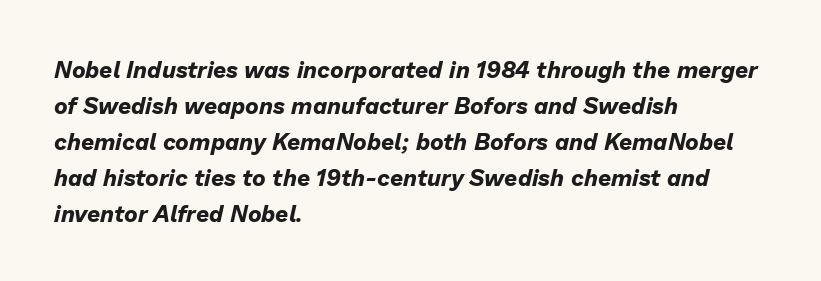
The typesetting leans heavy: a genuine bold. Inter-character spacing is left at the font's built-in metrics. The words here are not underlined. Would a proofreader flag this as italicized? Yes. How would I describe the line gaps? Plain and ordinary. Line beginnings align vertically; line endings do not.
